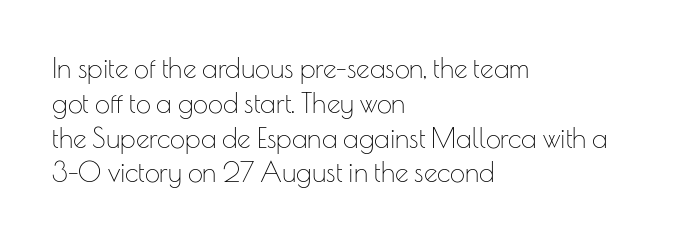
The image shows 27 px text type, upright; set left-aligned, normal line spacing (1.29x), normal letter spacing, not underlined.
